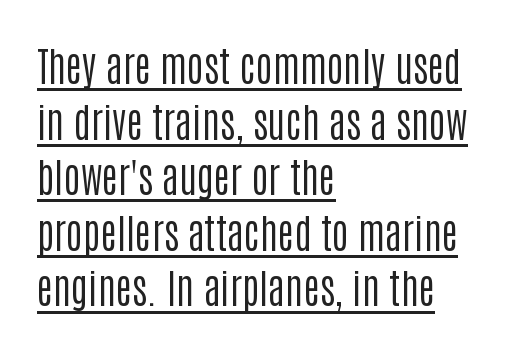
Stems here are at most as thick as an everyday book face. A baseline rule has been typeset under these characters. Unlike a traditional serif, this face leaves its strokes unadorned. In terms of letterspacing, this is plain default setting. The passage shown is typed in a proportional face where columns would drift.
